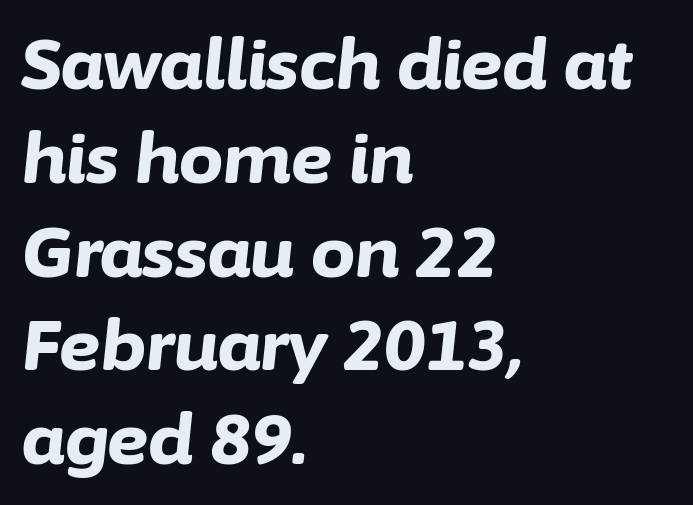
The image shows 70 px bold type, italic (leaning right); set left-aligned, normal line spacing (1.34x), normal letter spacing, not underlined; low stroke contrast and a medium x-height.
